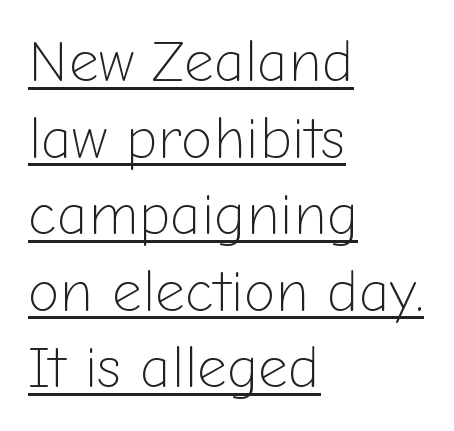
Typographically, this falls in the sans-serif category. The weight would be labelled regular, book, light, or lighter still. Does the lettering tilt? It doesn't — this is upright. A baseline rule has been typeset under these characters. One glance says typical: line gaps are just what's usual. Compared with a centered layout, this one pins lines to the left instead.
